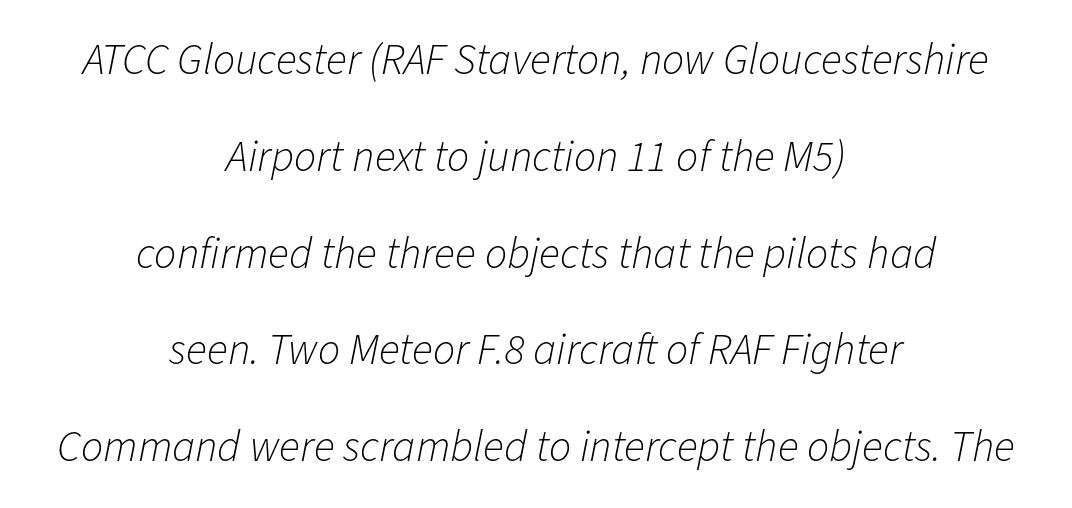
The letters advance in unequal steps, a hallmark of proportional type. Here the glyphs are tracked normally, forming tight word shapes. A great deal of white space separates one row of letters from the next. Style check: oblique. Each row of text sits above clean, open space.
